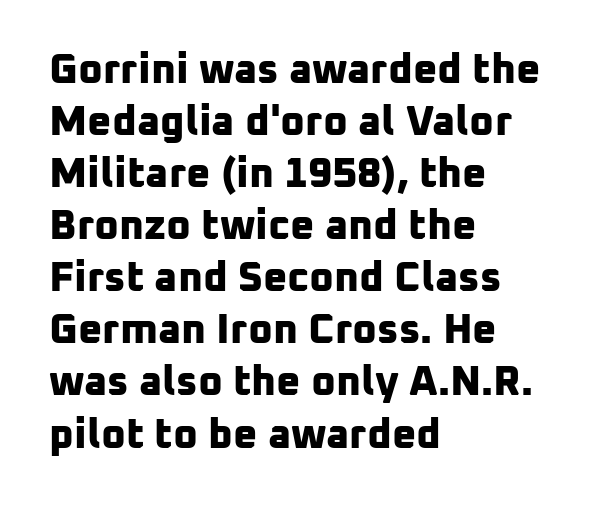
The image shows 42 px bold sans-serif type; set left-aligned, line spacing 1.24x, normal letter spacing, not underlined; low stroke contrast and a medium x-height.
